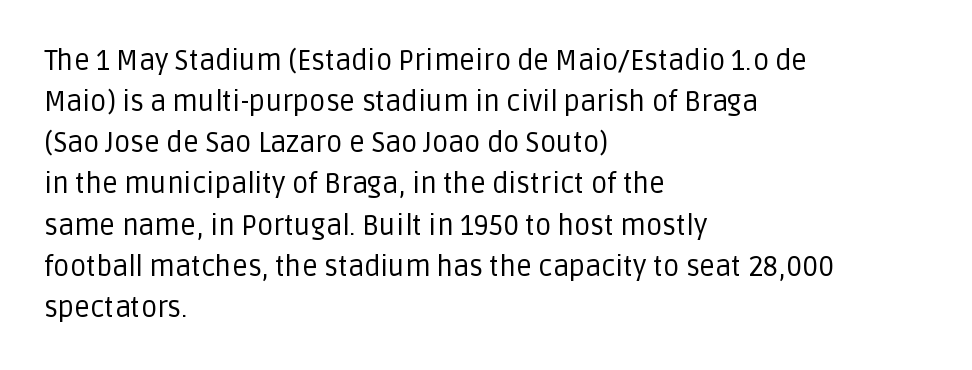
Do the characters align in a grid? No, the font is proportional. You can tell from the bare stems that sans-serif type was used. Tall strokes in this sample are plumb rather than angled. Tracking value appears to be zero — textbook default spacing.
